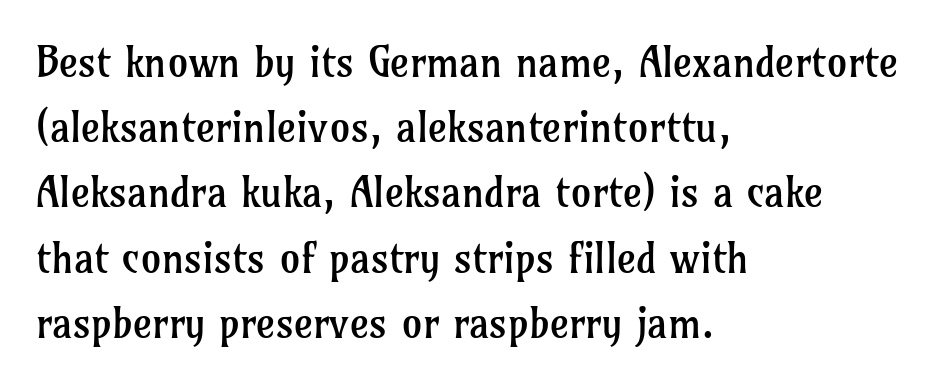
{"serif": "yes", "italic": "no", "bold": "no", "weight": "regular", "width": "normal", "stroke_contrast": "low", "x_height": "medium", "monospaced": "no", "underline": "no", "align": "left", "line_spacing": "normal", "line_spacing_ratio": 1.59, "letter_spacing": "normal", "letter_spacing_em": 0.0, "glyph_px": 41}
